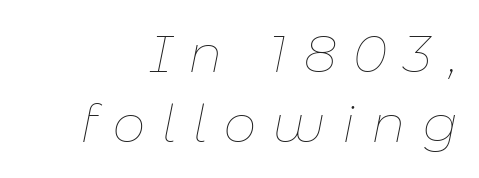
Q: Is the text bold? A: No.
Q: Is the text italic (slanted)? A: Yes, it leans right by about 11 degrees.
Q: Is the text underlined? A: No.
Q: Is the spacing between letters normal or unusually wide? A: Unusually wide.
Q: Is the spacing between lines tight, normal or loose? A: Normal.
Q: Width (condensed, normal, or wide)? A: Normal.
Q: Stroke contrast? A: Low.
Q: x-height? A: Medium.
Q: Monospaced? A: No.
